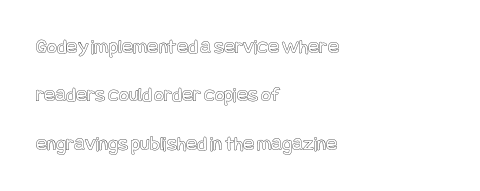
Q: Is the text italic (slanted)? A: No, it is upright.
Q: Is the text underlined? A: No.
Q: How is the paragraph aligned? A: Left-aligned.
Q: Is the spacing between letters normal or unusually wide? A: Normal.
Q: Is the spacing between lines tight, normal or loose? A: Loose.
